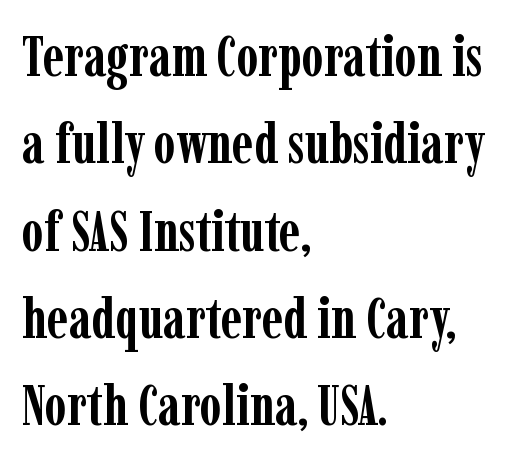
A typesetter would call this proportional, since set widths differ per character. Ascenders rise straight up at ninety degrees. How are the letters spaced? Ordinarily, with no added tracking. Clear beneath every line of the passage.
